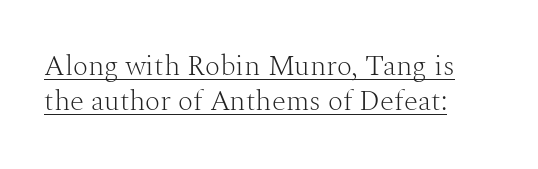
{"serif": "yes", "italic": "no", "bold": "no", "weight": "light", "width": "normal", "stroke_contrast": "medium", "x_height": "medium", "monospaced": "no", "underline": "yes", "align": "left", "line_spacing_ratio": 1.22, "letter_spacing": "normal", "letter_spacing_em": 0.0, "glyph_px": 29}
